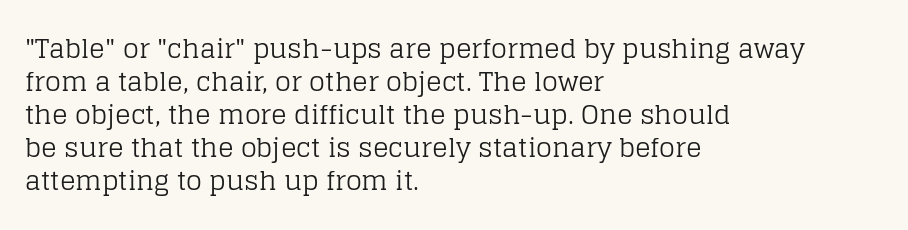
{"italic": "no", "bold": "no", "underline": "no", "align": "left", "line_spacing": "normal", "line_spacing_ratio": 1.27, "letter_spacing": "normal", "letter_spacing_em": 0.0, "glyph_px": 26}
